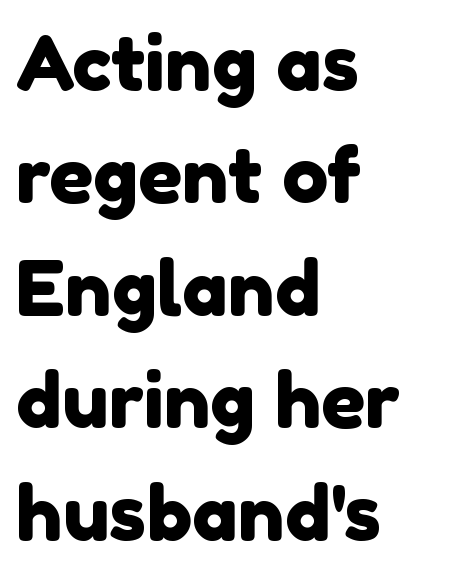
Look at the tracking — it's just the regular setting, nothing added. These lines are composed in type without serifs. One-word summary of the alignment: left. The words here are not underlined. The passage shown is typed in a proportional face where columns would drift.
